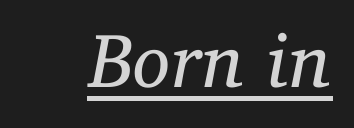
The image shows 77 px regular-weight serif type, italic (leaning right); set normal letter spacing, underlined; low stroke contrast and a medium x-height.
